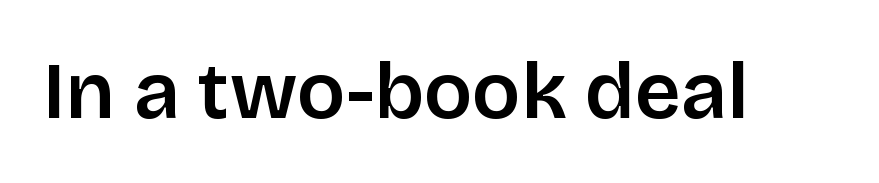
{"serif": "no", "italic": "no", "width": "normal", "stroke_contrast": "low", "x_height": "large", "monospaced": "no", "underline": "no", "letter_spacing": "normal", "letter_spacing_em": 0.0, "glyph_px": 80}
